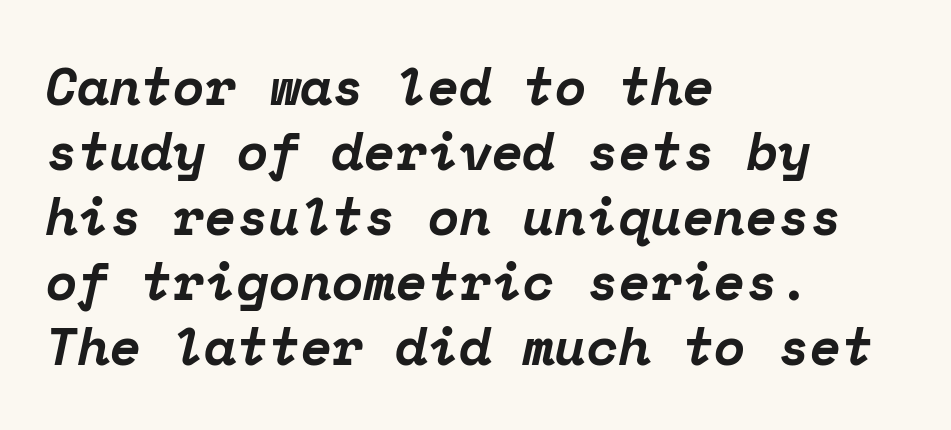
The image shows 52 px bold serif type, italic (leaning right), monospaced; set left-aligned, normal line spacing (1.25x), normal letter spacing, not underlined; low stroke contrast and a medium x-height.
